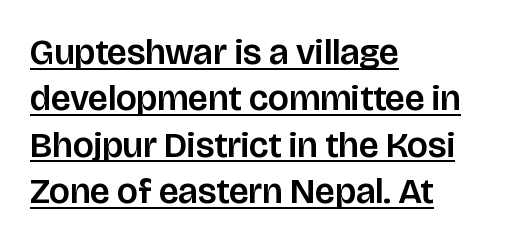
The image shows 36 px sans-serif type, upright; set left-aligned, normal line spacing (1.29x), normal letter spacing, underlined; low stroke contrast and a large x-height.
